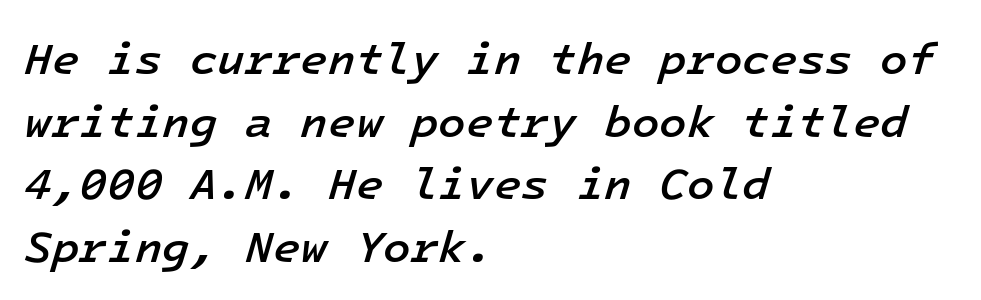
The image shows 45 px semibold type, italic (leaning right), monospaced; set left-aligned, normal line spacing (1.39x), normal letter spacing, not underlined; low stroke contrast and a medium x-height.
